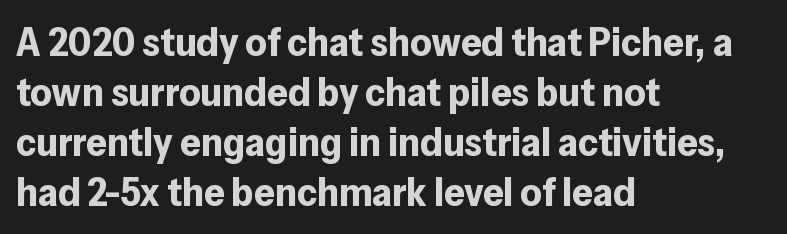
{"serif": "no", "italic": "no", "bold": "yes", "weight": "bold", "width": "normal", "stroke_contrast": "low", "x_height": "medium", "monospaced": "no", "underline": "no", "align": "left", "line_spacing_ratio": 1.22, "letter_spacing": "normal", "letter_spacing_em": 0.0, "glyph_px": 41}
